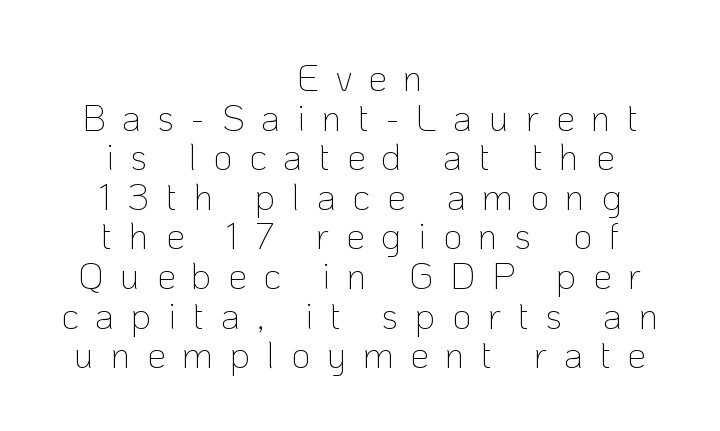
The image shows 37 px thin sans-serif type, upright; set centered, tight line spacing (1.07x), unusually wide letter spacing (+0.45 em), not underlined; low stroke contrast and a medium x-height.
